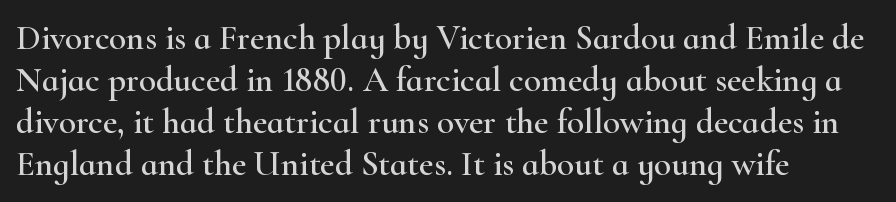
Tall strokes in this sample are plumb rather than angled. Default kerning and tracking; the words read as compact shapes. The glyphs are unaccompanied by any horizontal stroke below them. Proportional: the letters do not fall into vertical columns. Does the type have serifs? Yes, each stem ends in a small foot. Typeset ragged right — the left edge is the straight one.
